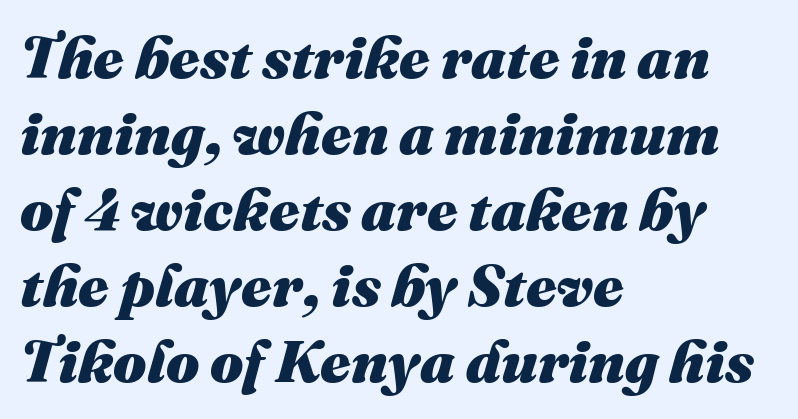
Q: Is the text bold? A: Yes.
Q: Is the text italic (slanted)? A: Yes, it leans right by about 16 degrees.
Q: Is the text underlined? A: No.
Q: How is the paragraph aligned? A: Left-aligned.
Q: Is the spacing between letters normal or unusually wide? A: Normal.
Q: Is the spacing between lines tight, normal or loose? A: Normal.
Q: Width (condensed, normal, or wide)? A: Normal.
Q: Stroke contrast? A: Medium.
Q: x-height? A: Medium.
Q: Monospaced? A: No.
